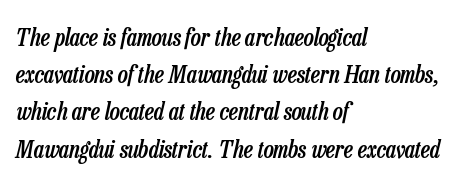
The rendering uses a moderate line-height, typical for paragraphs. The rendering applies a slant to the glyphs. Nobody touched the tracking dial on this one. Descenders hang freely into open space. The text block is weighted toward the left margin, trailing off unevenly rightward. The sample has been set in demibold, a notch under bold.
